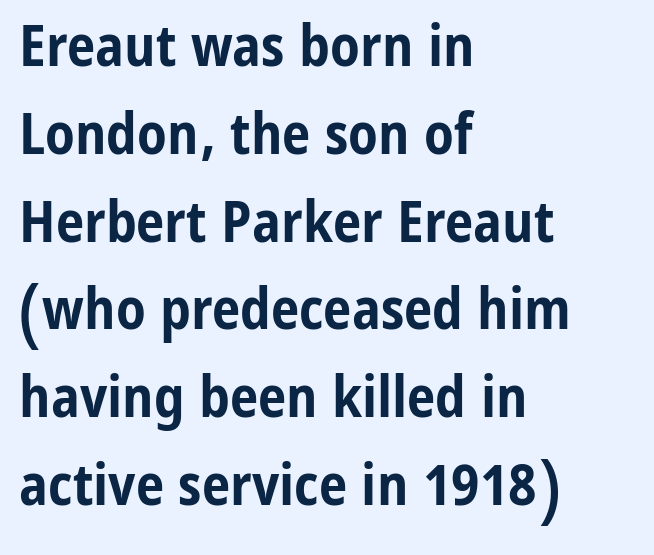
{"serif": "no", "italic": "no", "bold": "yes", "weight": "bold", "width": "condensed", "stroke_contrast": "low", "x_height": "medium", "monospaced": "no", "underline": "no", "align": "left", "line_spacing": "normal", "line_spacing_ratio": 1.54, "letter_spacing": "normal", "letter_spacing_em": 0.0, "glyph_px": 57}
